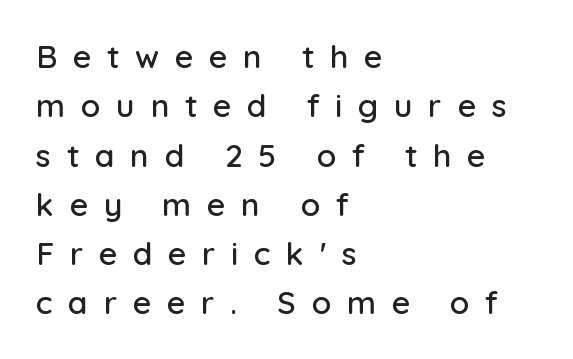
Descenders are the only things crossing below the line. Note the varied advance widths — an 'i' is clearly narrower than an 'm'. In terms of letterspacing, this is a distinctly airy, spread setting. I'd call this a sans setting — the letters go barefoot. This sample keeps an unexceptional amount of space between lines.
